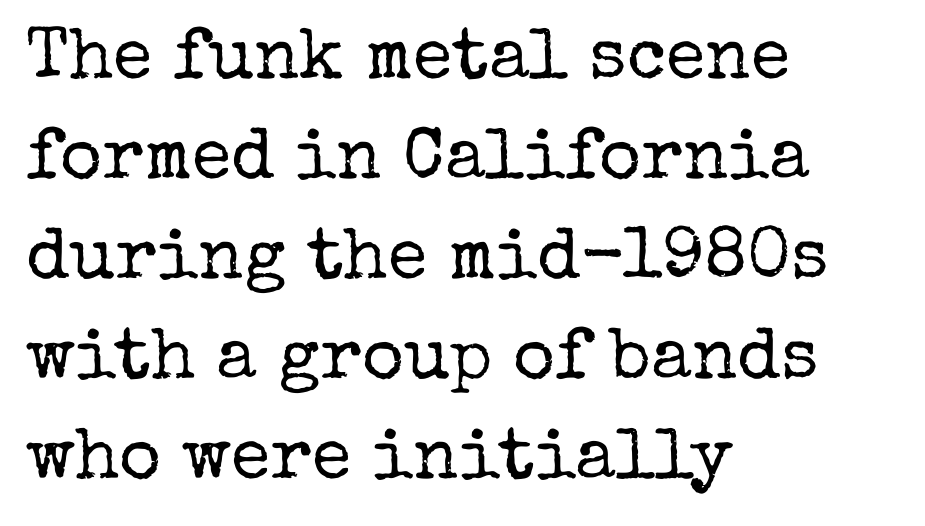
The image shows 72 px regular-weight serif type, upright; set left-aligned, normal line spacing (1.39x), normal letter spacing, not underlined; low stroke contrast and a medium x-height.
